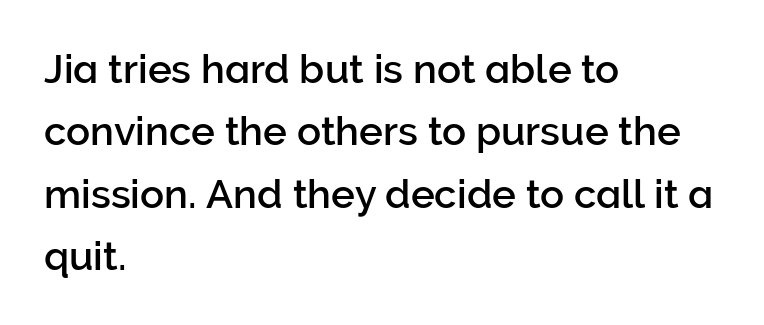
The rows are spaced the way most documents space them. These lines stack with their left ends in a neat column. Think of a printed novel: that variable character pitch is what you see here. The gap between lines stays unmarked. The type is set solid horizontally, with unmodified tracking. Nothing sits at the stroke ends, so this counts as sans-serif.
